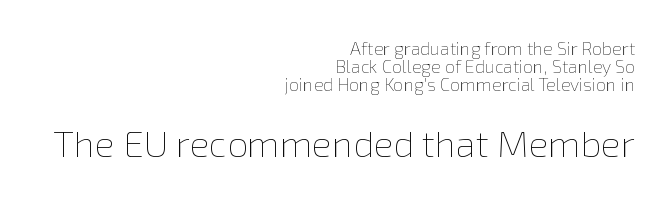
This rendering leaves character spacing at its baseline value. The font's upright variant was chosen for this text. Descender tails drop into unmarked territory. You could barely slide anything between these rows. Which margin do the lines hug? The right one — the left edge is uneven.
